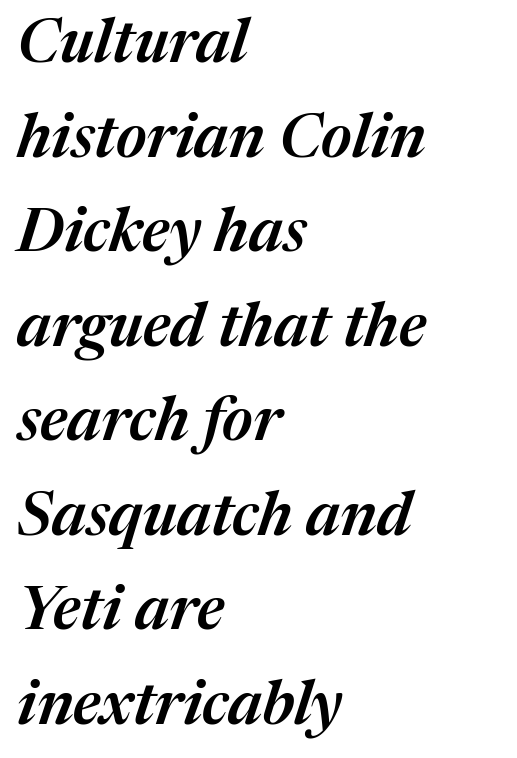
{"italic": "yes", "lean": "right", "slant_degrees": 17, "bold": "semi", "weight": "semibold", "width": "normal", "stroke_contrast": "medium", "x_height": "medium", "monospaced": "no", "underline": "no", "align": "left", "line_spacing": "normal", "line_spacing_ratio": 1.55, "letter_spacing": "normal", "letter_spacing_em": 0.0, "glyph_px": 61}
